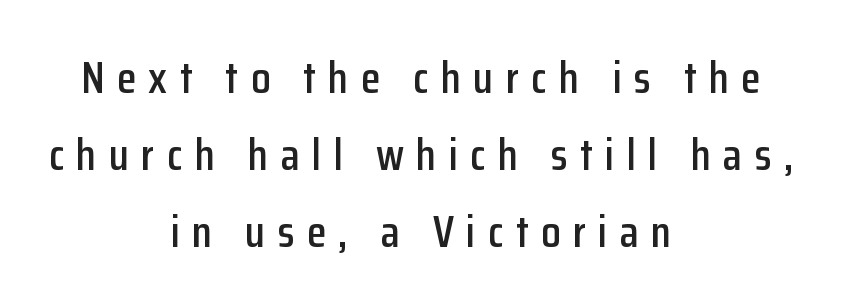
Q: Is the text italic (slanted)? A: No, it is upright.
Q: Is the typeface a serif or a sans-serif typeface? A: Sans-serif.
Q: Is the text underlined? A: No.
Q: How is the paragraph aligned? A: Centered.
Q: Is the spacing between letters normal or unusually wide? A: Unusually wide.
Q: Width (condensed, normal, or wide)? A: Condensed.
Q: Stroke contrast? A: Low.
Q: x-height? A: Medium.
Q: Monospaced? A: No.
